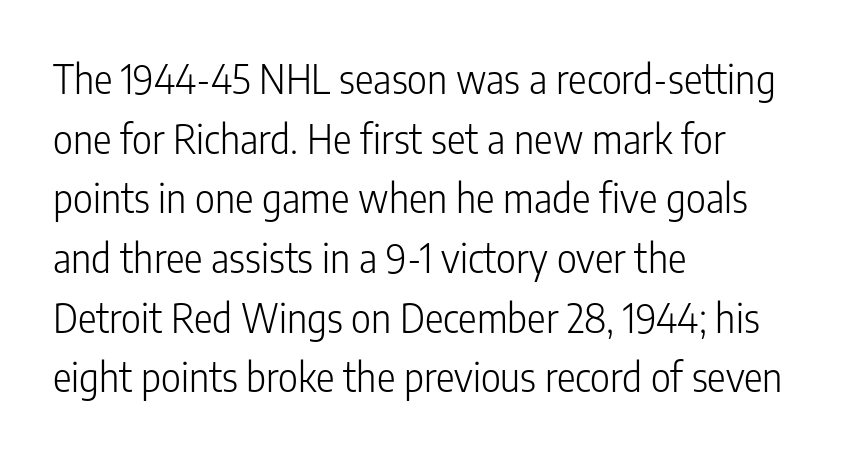
{"serif": "no", "italic": "no", "bold": "no", "weight": "light", "width": "condensed", "stroke_contrast": "low", "x_height": "medium", "monospaced": "no", "underline": "no", "align": "left", "line_spacing": "normal", "line_spacing_ratio": 1.53, "letter_spacing": "normal", "letter_spacing_em": 0.0, "glyph_px": 39}
